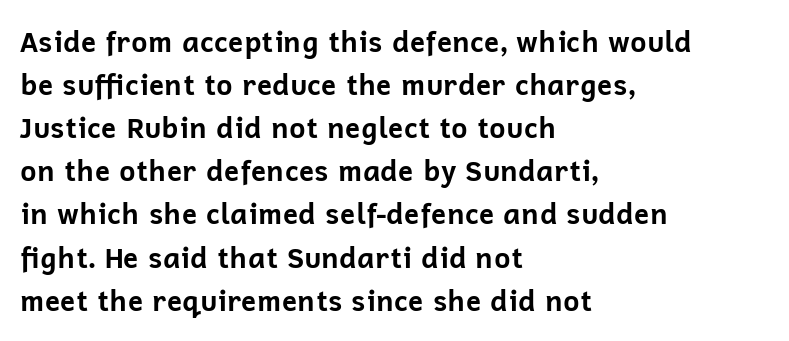
Q: Is the text bold? A: Yes.
Q: Is the text italic (slanted)? A: No, it is upright.
Q: Is the typeface a serif or a sans-serif typeface? A: Sans-serif.
Q: Is the text underlined? A: No.
Q: How is the paragraph aligned? A: Left-aligned.
Q: Is the spacing between letters normal or unusually wide? A: Normal.
Q: Is the spacing between lines tight, normal or loose? A: Normal.
Q: Width (condensed, normal, or wide)? A: Normal.
Q: Stroke contrast? A: Low.
Q: x-height? A: Medium.
Q: Monospaced? A: No.
